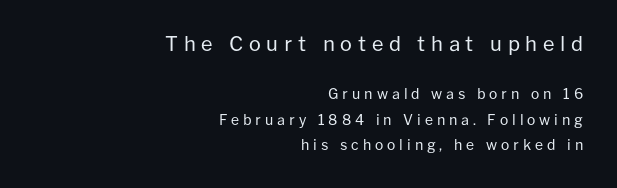
Q: Is the text bold? A: No.
Q: Is the text italic (slanted)? A: No, it is upright.
Q: Is the text underlined? A: No.
Q: How is the paragraph aligned? A: Right-aligned.
Q: Is the spacing between letters normal or unusually wide? A: Unusually wide.
Q: Which block of text is set in a larger size, the first (top) or the second (bottom)? A: The first (top) one.
